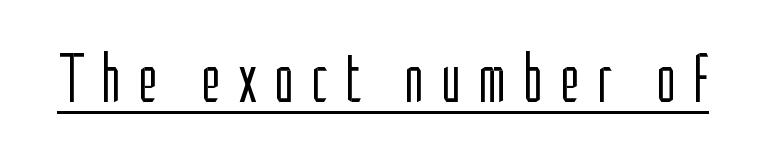
The image shows 69 px light, condensed sans-serif type, upright; set unusually wide letter spacing (+0.24 em), underlined; low stroke contrast and a medium x-height.
